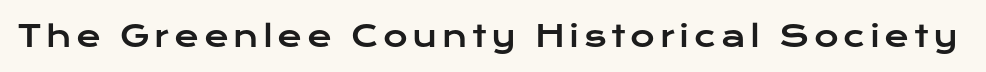
The gap between lines stays unmarked. Posture: vertical. In terms of letterform style, serifs are entirely absent. Do the characters align in a grid? No, the font is proportional.
